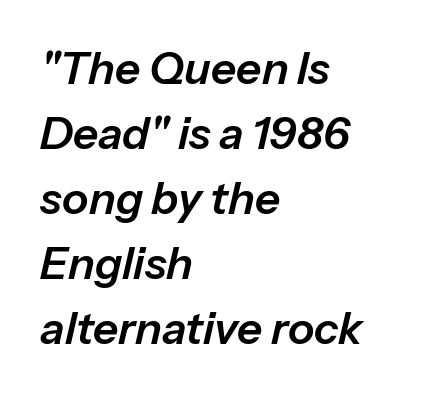
{"italic": "yes", "lean": "right", "slant_degrees": 13, "width": "normal", "stroke_contrast": "low", "x_height": "medium", "monospaced": "no", "underline": "no", "align": "left", "line_spacing": "normal", "line_spacing_ratio": 1.48, "letter_spacing": "normal", "letter_spacing_em": 0.0, "glyph_px": 44}
